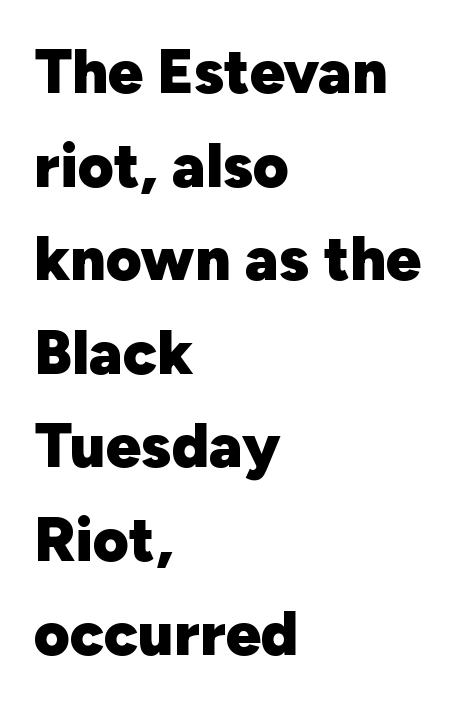
Which margin do the lines hug? The left one — the right edge is uneven. Leading matches the norm, producing a regular column. The foot of each line stays bare and open. Nope, not italic — everything's standing straight. The face used here is rendered with its standard letterfit.
